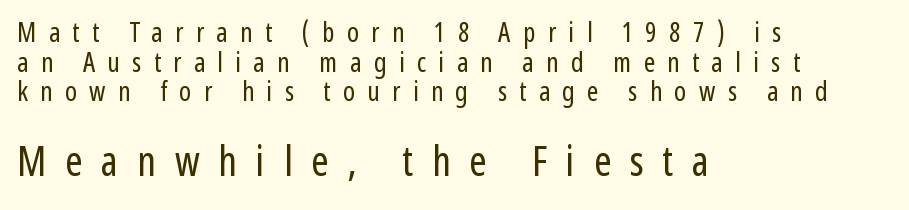
The image shows 41 px regular-weight, condensed sans-serif type, upright; set left-aligned, tight line spacing (1.1x), unusually wide letter spacing (+0.46 em), not underlined; the second (bottom) block is 1.52x larger; low stroke contrast and a medium x-height.
